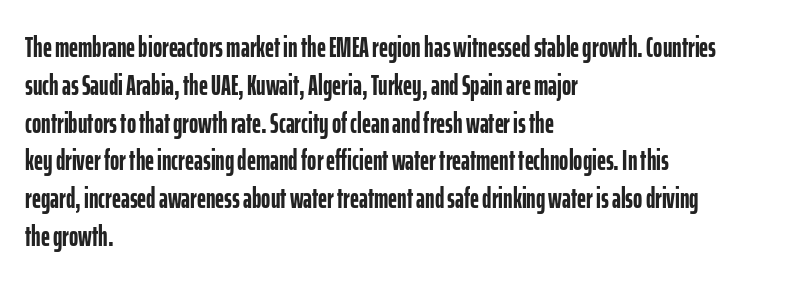
{"serif": "no", "italic": "no", "bold": "yes", "weight": "semibold", "width": "condensed", "stroke_contrast": "low", "x_height": "medium", "monospaced": "no", "underline": "no", "align": "left", "line_spacing": "normal", "line_spacing_ratio": 1.35, "letter_spacing": "normal", "letter_spacing_em": 0.0, "glyph_px": 28}
